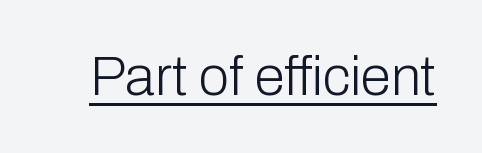
{"serif": "no", "italic": "no", "bold": "no", "weight": "light", "width": "normal", "stroke_contrast": "low", "x_height": "medium", "monospaced": "no", "underline": "yes", "letter_spacing": "normal", "letter_spacing_em": 0.0, "glyph_px": 55}
